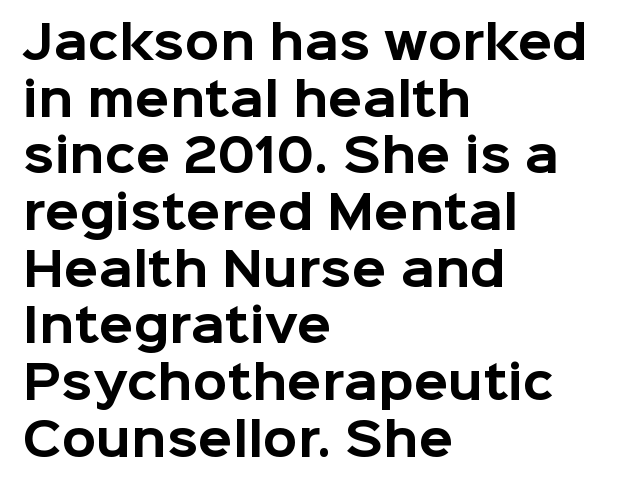
The image shows 45 px bold sans-serif type, upright; set left-aligned, normal line spacing (1.26x), normal letter spacing, not underlined; low stroke contrast and a medium x-height.
